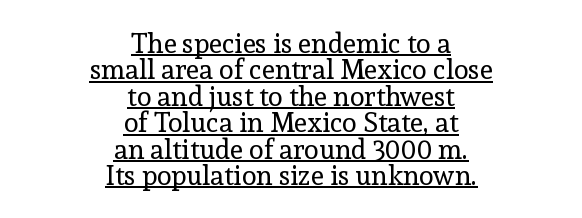
Q: Is the text bold? A: No.
Q: Is the text italic (slanted)? A: No, it is upright.
Q: Is the text underlined? A: Yes.
Q: How is the paragraph aligned? A: Centered.
Q: Is the spacing between letters normal or unusually wide? A: Normal.
Q: Is the spacing between lines tight, normal or loose? A: Tight.
